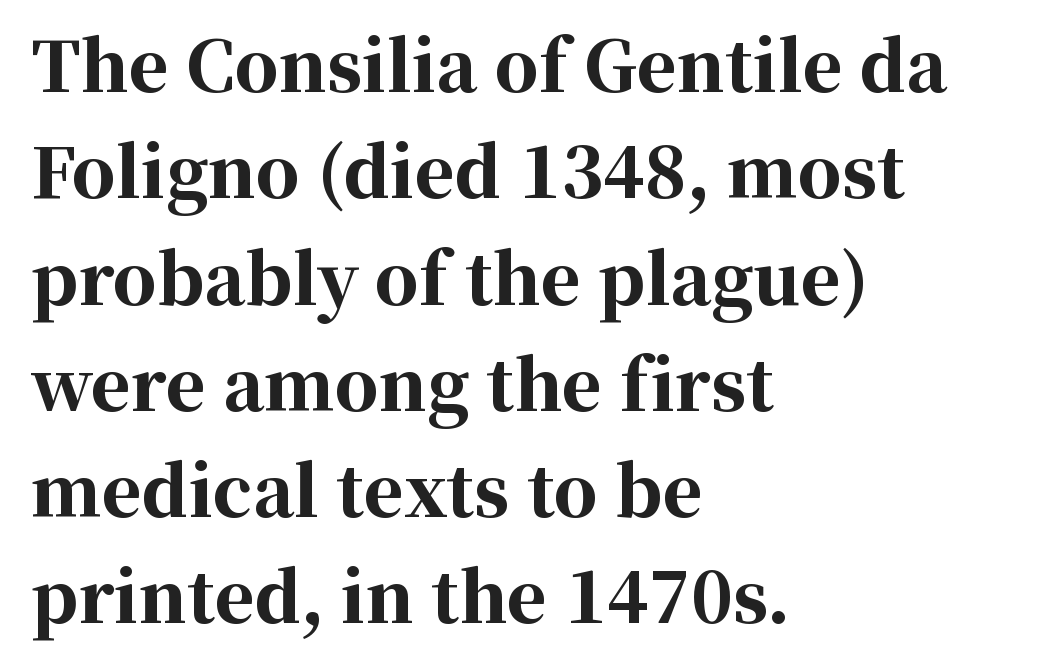
The image shows 69 px bold serif type, upright; set left-aligned, normal line spacing (1.54x), normal letter spacing, not underlined; high stroke contrast and a medium x-height.
